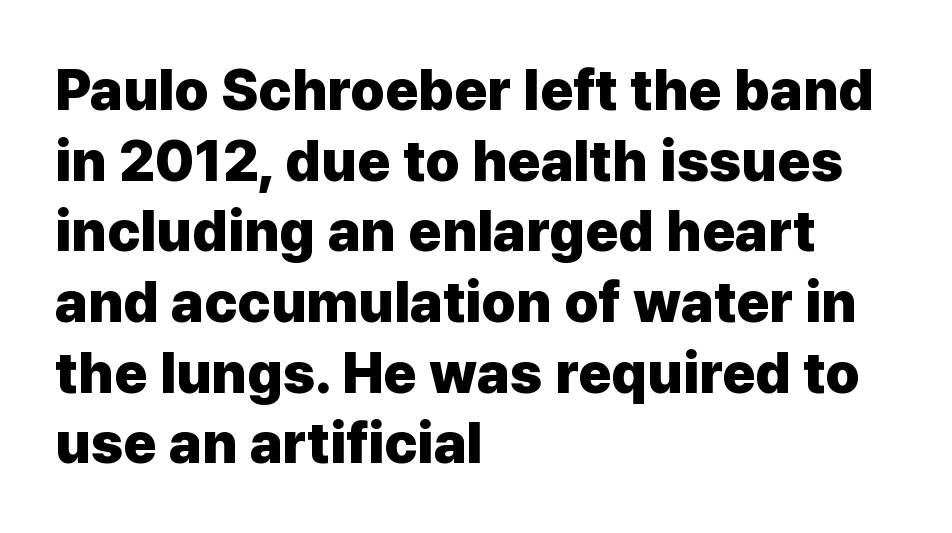
The image shows 57 px heavy sans-serif type, upright; set left-aligned, line spacing 1.24x, normal letter spacing, not underlined; low stroke contrast and a medium x-height.
